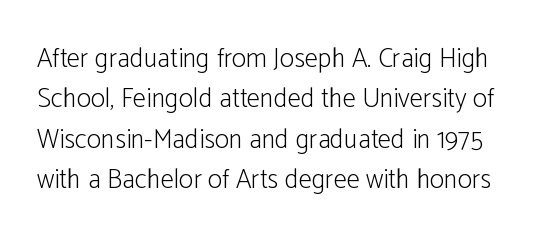
Q: Is the text bold? A: No.
Q: Is the text italic (slanted)? A: No, it is upright.
Q: Is the text underlined? A: No.
Q: Is the spacing between letters normal or unusually wide? A: Normal.
Q: Is the spacing between lines tight, normal or loose? A: Normal.
